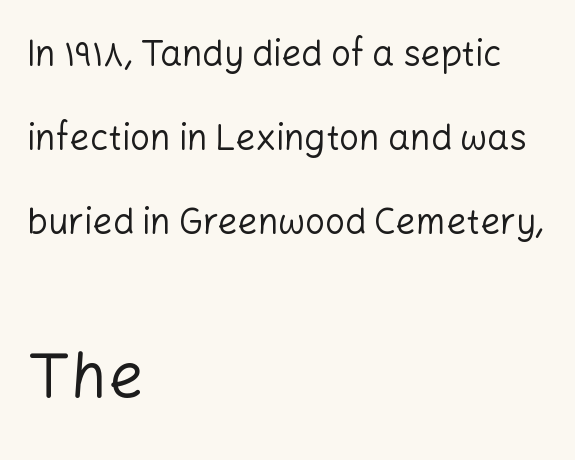
The image shows 62 px regular-weight sans-serif type, upright; set left-aligned, loose line spacing (2.4x), normal letter spacing, not underlined; the second (bottom) block is 1.77x larger; low stroke contrast and a medium x-height.
